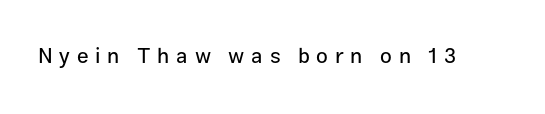
Compared with typical body copy, the letter spacing here is much looser. Underlining? Definitely not there. Is there any slant? The stems are plumb.
